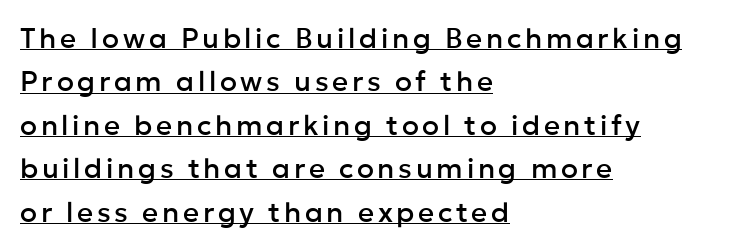
The passage shown stacks its lines at a standard gap. The designer went with a sans here, leaving each stem footless. The face used here appears with an underline applied. Is this a fixed-width face? No — the glyphs have proportional, varying widths. Compared with a centered layout, this one pins lines to the left instead. The letters stand upright; this is a roman face.
